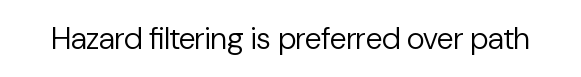
The image shows 31 px regular-weight sans-serif type, upright; set normal letter spacing, not underlined; low stroke contrast and a medium x-height.
